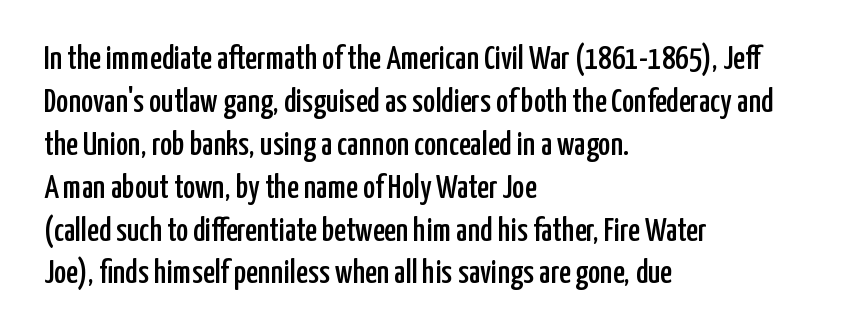
Q: Is the text italic (slanted)? A: No, it is upright.
Q: Is the typeface a serif or a sans-serif typeface? A: Sans-serif.
Q: Is the text underlined? A: No.
Q: How is the paragraph aligned? A: Left-aligned.
Q: Is the spacing between letters normal or unusually wide? A: Normal.
Q: Is the spacing between lines tight, normal or loose? A: Normal.
Q: Width (condensed, normal, or wide)? A: Condensed.
Q: Stroke contrast? A: Low.
Q: x-height? A: Medium.
Q: Monospaced? A: No.
